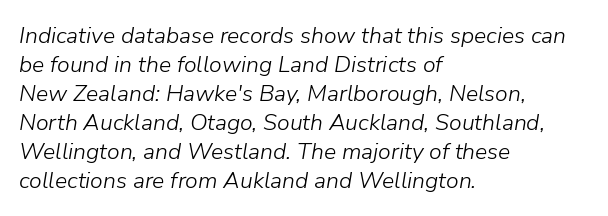
{"italic": "yes", "lean": "right", "slant_degrees": 9, "bold": "no", "underline": "no", "align": "left", "line_spacing": "normal", "line_spacing_ratio": 1.26, "letter_spacing": "normal", "letter_spacing_em": 0.0, "glyph_px": 23}
